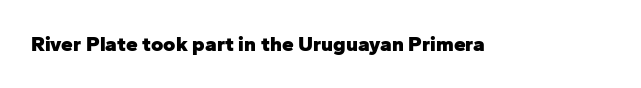
The letterforms sit shoulder to shoulder at normal distance. These lines were composed using upright roman letters. Check the space under the baseline: it is left empty. The sample has been set heavy, in full bold.
